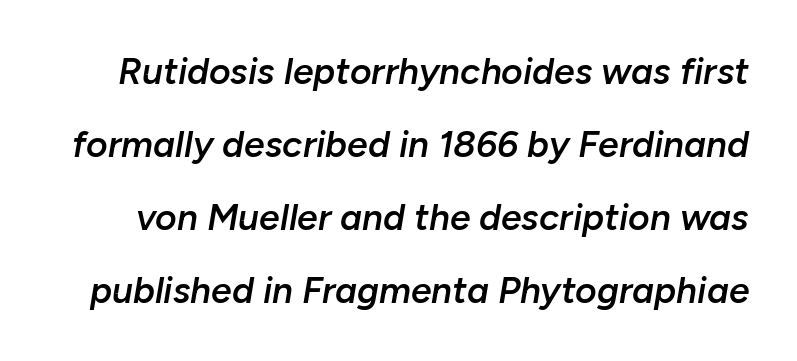
{"italic": "yes", "lean": "right", "slant_degrees": 10, "bold": "semi", "weight": "semibold", "width": "normal", "stroke_contrast": "low", "x_height": "medium", "monospaced": "no", "underline": "no", "line_spacing": "loose", "line_spacing_ratio": 1.97, "letter_spacing": "normal", "letter_spacing_em": 0.0, "glyph_px": 37}
